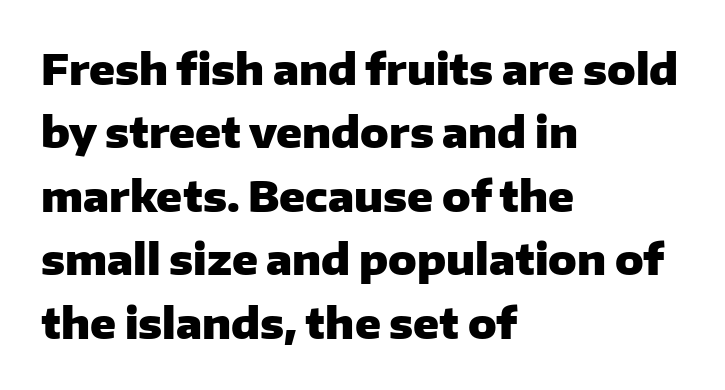
{"serif": "no", "italic": "no", "bold": "yes", "weight": "heavy", "width": "normal", "stroke_contrast": "low", "x_height": "medium", "monospaced": "no", "underline": "no", "align": "left", "line_spacing": "normal", "line_spacing_ratio": 1.51, "letter_spacing": "normal", "letter_spacing_em": 0.0, "glyph_px": 42}
